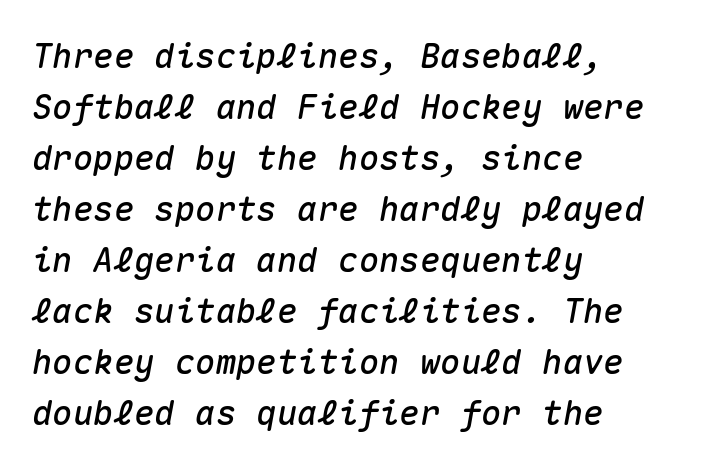
Q: Is the text italic (slanted)? A: Yes, it leans right by about 10 degrees.
Q: Is the text underlined? A: No.
Q: How is the paragraph aligned? A: Left-aligned.
Q: Is the spacing between letters normal or unusually wide? A: Normal.
Q: Is the spacing between lines tight, normal or loose? A: Normal.
Q: Width (condensed, normal, or wide)? A: Normal.
Q: Stroke contrast? A: Medium.
Q: x-height? A: Medium.
Q: Monospaced? A: Yes.
